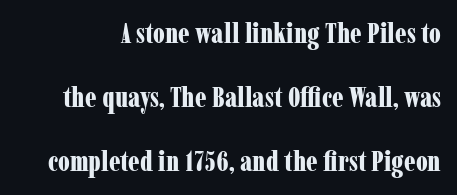
Q: Is the text bold? A: Yes.
Q: Is the text italic (slanted)? A: No, it is upright.
Q: Is the typeface a serif or a sans-serif typeface? A: Serif.
Q: Is the text underlined? A: No.
Q: Is the spacing between letters normal or unusually wide? A: Normal.
Q: Is the spacing between lines tight, normal or loose? A: Loose.
Q: Width (condensed, normal, or wide)? A: Condensed.
Q: Stroke contrast? A: Low.
Q: x-height? A: Medium.
Q: Monospaced? A: No.
